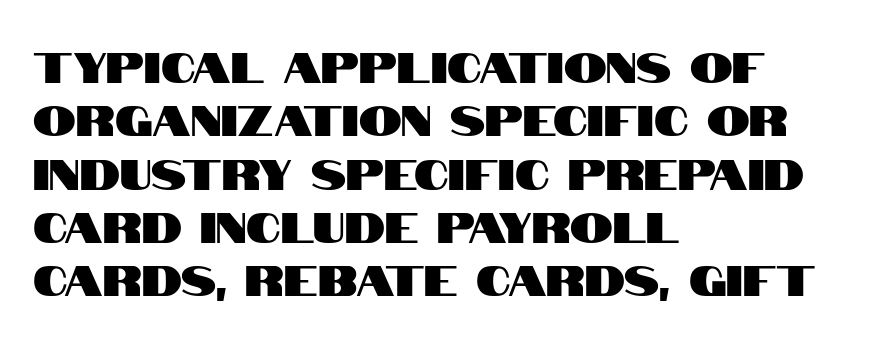
Q: Is the text italic (slanted)? A: No, it is upright.
Q: Is the typeface a serif or a sans-serif typeface? A: Sans-serif.
Q: Is the text underlined? A: No.
Q: How is the paragraph aligned? A: Left-aligned.
Q: Is the spacing between letters normal or unusually wide? A: Normal.
Q: Width (condensed, normal, or wide)? A: Condensed.
Q: Stroke contrast? A: High.
Q: x-height? A: Large.
Q: Monospaced? A: No.
